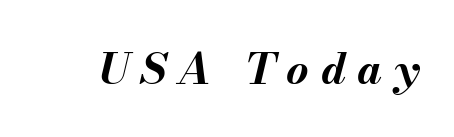
{"italic": "yes", "lean": "right", "slant_degrees": 13, "bold": "yes", "weight": "bold", "width": "normal", "stroke_contrast": "medium", "x_height": "small", "monospaced": "no", "underline": "no", "letter_spacing": "wide", "letter_spacing_em": 0.27, "glyph_px": 43}
